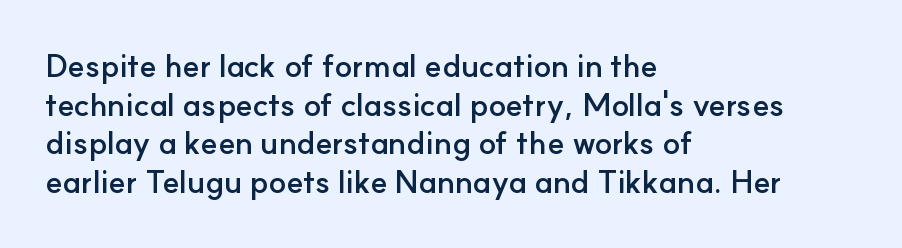
Q: Is the text bold? A: Yes.
Q: Is the text italic (slanted)? A: No, it is upright.
Q: Is the typeface a serif or a sans-serif typeface? A: Sans-serif.
Q: Is the text underlined? A: No.
Q: How is the paragraph aligned? A: Left-aligned.
Q: Is the spacing between letters normal or unusually wide? A: Normal.
Q: Width (condensed, normal, or wide)? A: Normal.
Q: Stroke contrast? A: Low.
Q: x-height? A: Small.
Q: Monospaced? A: No.
